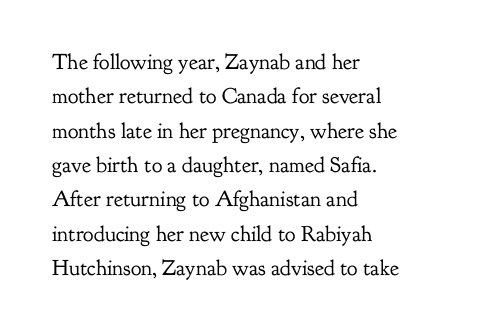
The specimen reads as upright at a glance. Is the stroke heavy? The answer is a plain regular-or-lighter. Clear beneath every line of the passage. Notice how descenders clear the ascenders below comfortably — that's standard leading.
